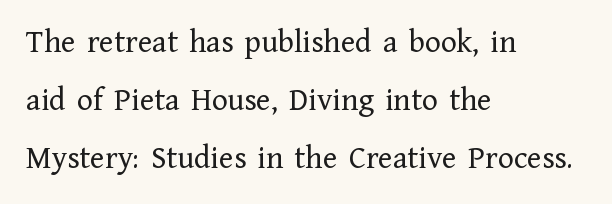
The image shows 33 px regular-weight serif type, upright; set left-aligned, line spacing 1.76x, normal letter spacing, not underlined; low stroke contrast and a medium x-height.
